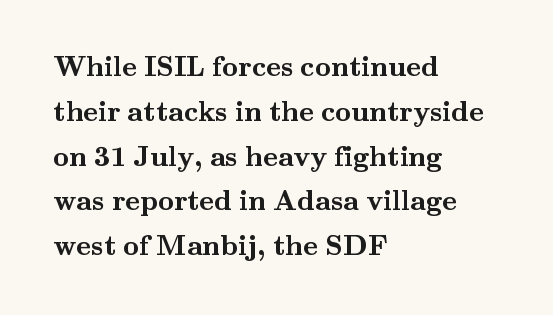
Q: Is the text bold? A: Yes.
Q: Is the text italic (slanted)? A: No, it is upright.
Q: Is the typeface a serif or a sans-serif typeface? A: Serif.
Q: Is the text underlined? A: No.
Q: How is the paragraph aligned? A: Left-aligned.
Q: Is the spacing between letters normal or unusually wide? A: Normal.
Q: Is the spacing between lines tight, normal or loose? A: Normal.
Q: Width (condensed, normal, or wide)? A: Wide.
Q: Stroke contrast? A: Medium.
Q: x-height? A: Small.
Q: Monospaced? A: No.
